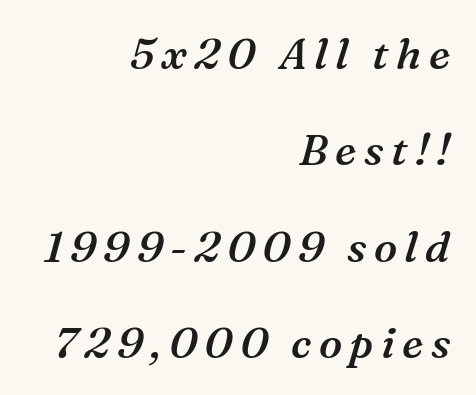
The image shows 43 px semibold serif type, italic (leaning right); set right-aligned, loose line spacing (2.24x), not underlined; medium stroke contrast and a medium x-height.
